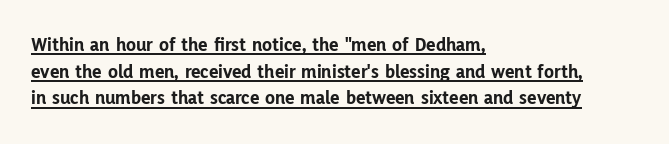
Q: Is the text bold? A: Yes.
Q: Is the text italic (slanted)? A: No, it is upright.
Q: Is the text underlined? A: Yes.
Q: How is the paragraph aligned? A: Left-aligned.
Q: Is the spacing between letters normal or unusually wide? A: Normal.
Q: Is the spacing between lines tight, normal or loose? A: Normal.
